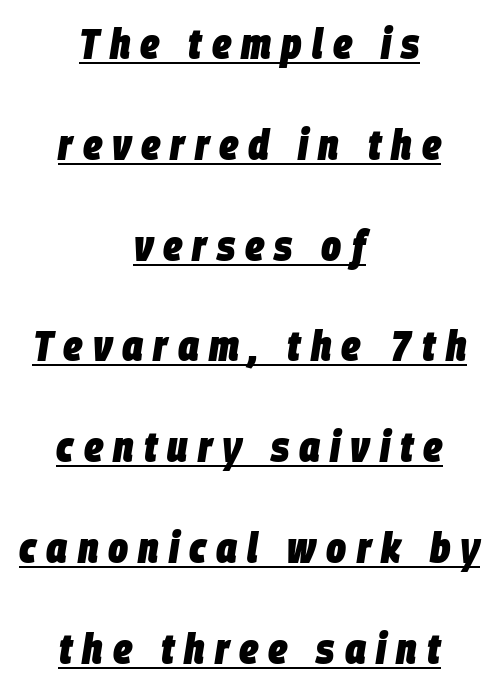
The image shows 42 px heavy, condensed type, italic (leaning right); set centered, loose line spacing (2.4x), unusually wide letter spacing (+0.24 em), underlined; low stroke contrast and a large x-height.
